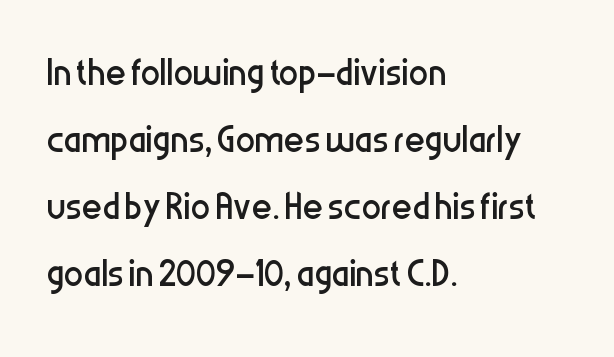
The image shows 49 px regular-weight, condensed sans-serif type, upright; set left-aligned, normal line spacing (1.37x), normal letter spacing, not underlined; low stroke contrast and a medium x-height.
